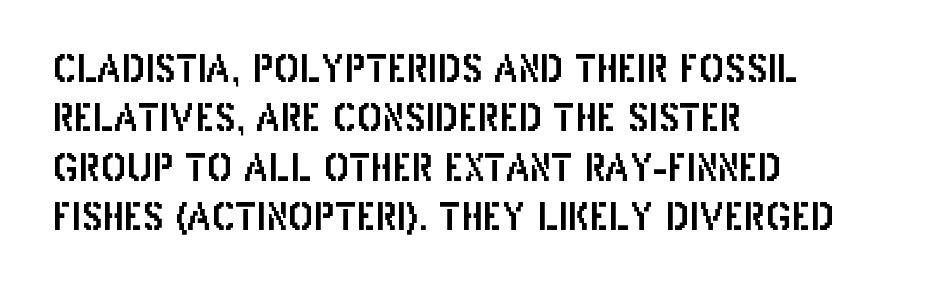
This rendering uses left alignment, leaving the right contour irregular. Tall strokes in this sample are plumb rather than angled. The zone under the glyphs is completely vacant. The text was rendered using a sans face with plain stroke endings. Is this a fixed-width face? No — the glyphs have proportional, varying widths.
